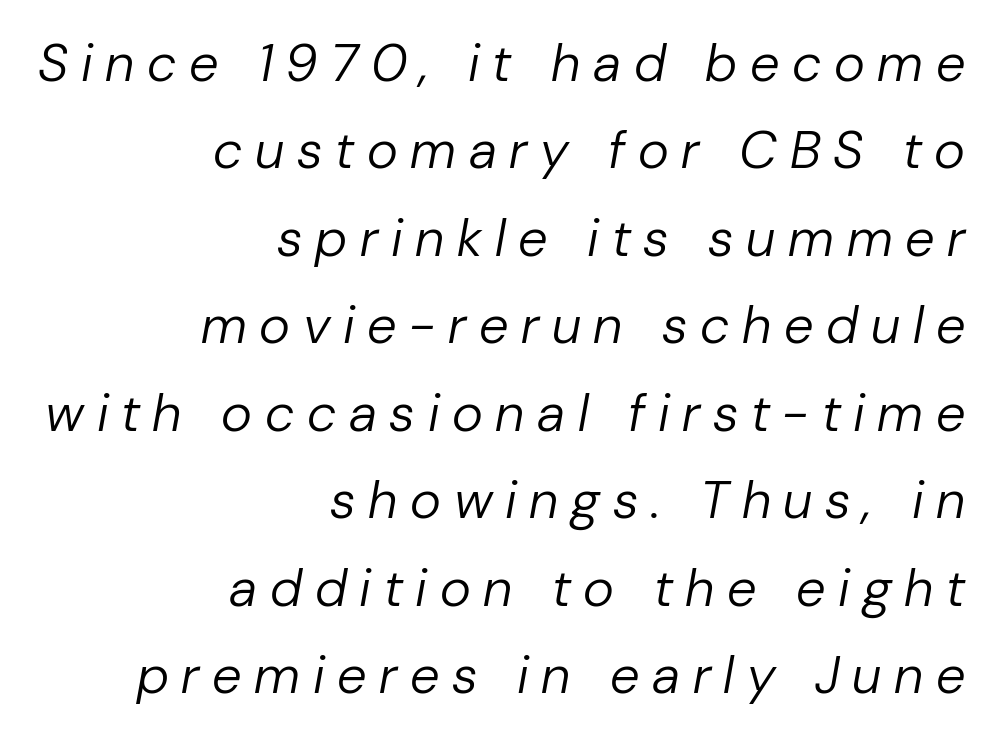
Q: Is the text bold? A: No.
Q: Is the text italic (slanted)? A: Yes, it leans right by about 10 degrees.
Q: Is the text underlined? A: No.
Q: How is the paragraph aligned? A: Right-aligned.
Q: Is the spacing between letters normal or unusually wide? A: Unusually wide.
Q: Is the spacing between lines tight, normal or loose? A: Normal.
Q: Width (condensed, normal, or wide)? A: Normal.
Q: Stroke contrast? A: Low.
Q: x-height? A: Medium.
Q: Monospaced? A: No.
